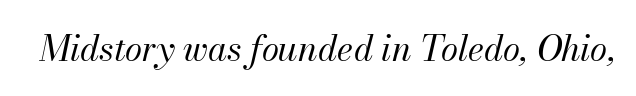
{"italic": "yes", "lean": "right", "slant_degrees": 13, "bold": "no", "weight": "regular", "width": "normal", "stroke_contrast": "medium", "x_height": "small", "monospaced": "no", "underline": "no", "letter_spacing": "normal", "letter_spacing_em": 0.0, "glyph_px": 35}
